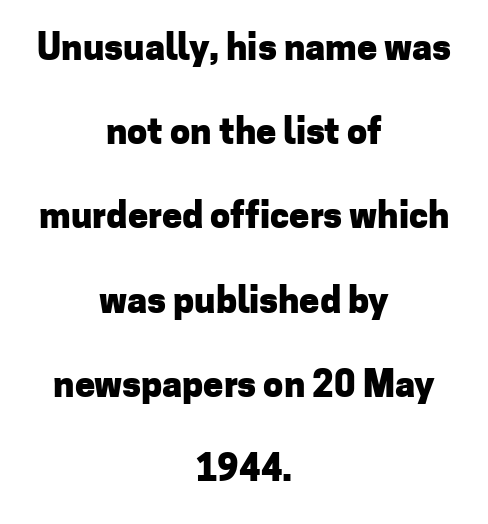
How heavy is the stroke? Heavy — this is a bold. This sample is center-justified, so both line endings float freely. Nope, not italic — everything's standing straight. Line spacing here is loose. The face used here is proportionally spaced, like ordinary book or web type.
